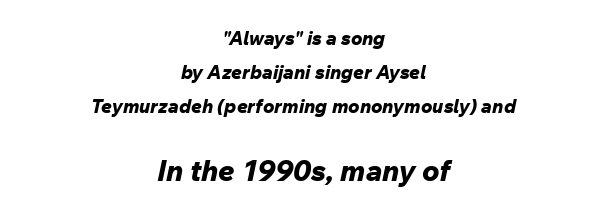
The letterforms sit shoulder to shoulder at normal distance. Plain, unruled lines of type. These lines are centered, leaving both edges ragged. Notice how thick the strokes are: this is what a full bold looks like. Designer's note — italics engaged.
